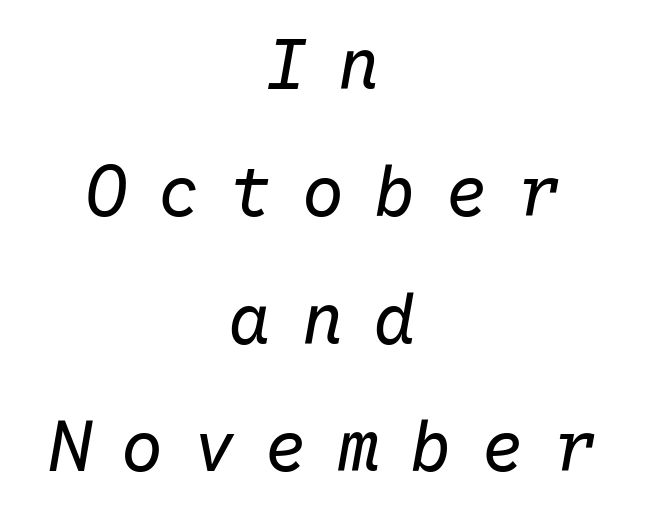
The image shows 70 px regular-weight type, italic (leaning right), monospaced; set centered, line spacing 1.82x, unusually wide letter spacing (+0.43 em), not underlined; low stroke contrast and a medium x-height.
